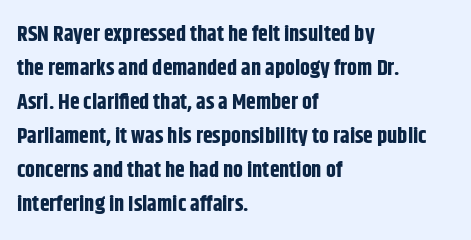
Q: Is the text bold? A: Yes.
Q: Is the text italic (slanted)? A: No, it is upright.
Q: Is the text underlined? A: No.
Q: How is the paragraph aligned? A: Left-aligned.
Q: Is the spacing between letters normal or unusually wide? A: Normal.
Q: Is the spacing between lines tight, normal or loose? A: Normal.
